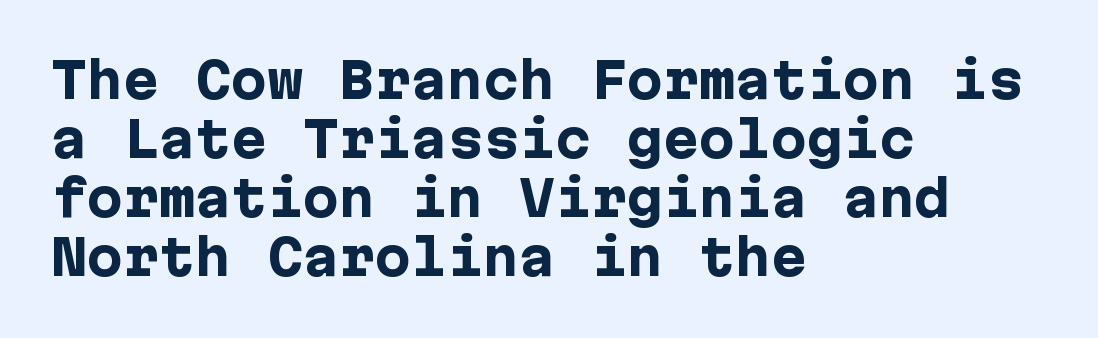
The image shows 48 px heavy sans-serif type, upright; set left-aligned, line spacing 1.23x, normal letter spacing, not underlined; low stroke contrast and a medium x-height.
